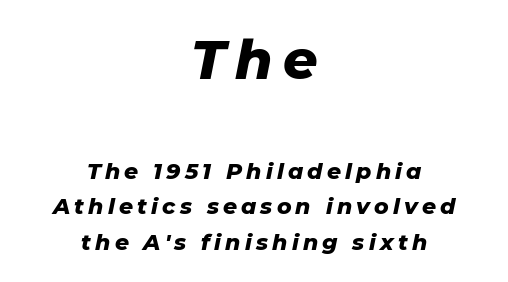
{"italic": "yes", "lean": "right", "slant_degrees": 11, "bold": "yes", "weight": "heavy", "width": "normal", "stroke_contrast": "low", "x_height": "medium", "monospaced": "no", "underline": "no", "align": "center", "line_spacing": "normal", "line_spacing_ratio": 1.62, "larger_block": "first", "size_ratio": 2.45, "glyph_px": 54}
